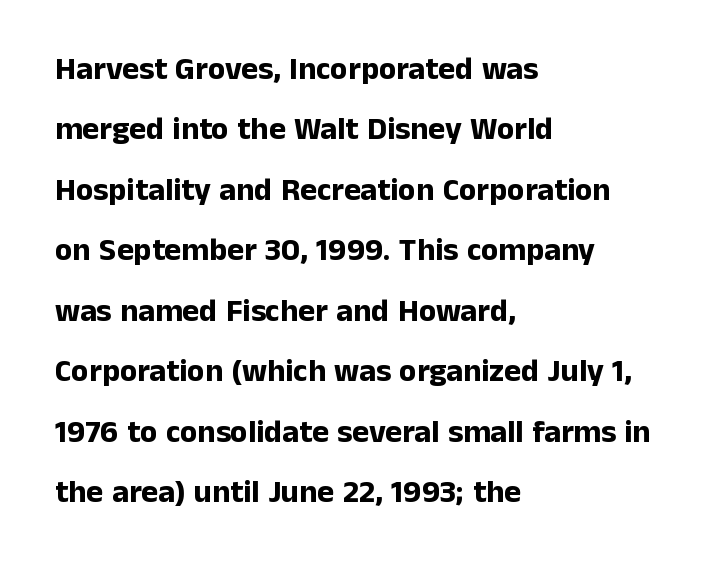
Q: Is the text bold? A: Yes.
Q: Is the text italic (slanted)? A: No, it is upright.
Q: Is the typeface a serif or a sans-serif typeface? A: Sans-serif.
Q: Is the text underlined? A: No.
Q: How is the paragraph aligned? A: Left-aligned.
Q: Is the spacing between letters normal or unusually wide? A: Normal.
Q: Width (condensed, normal, or wide)? A: Normal.
Q: Stroke contrast? A: Low.
Q: x-height? A: Medium.
Q: Monospaced? A: No.
